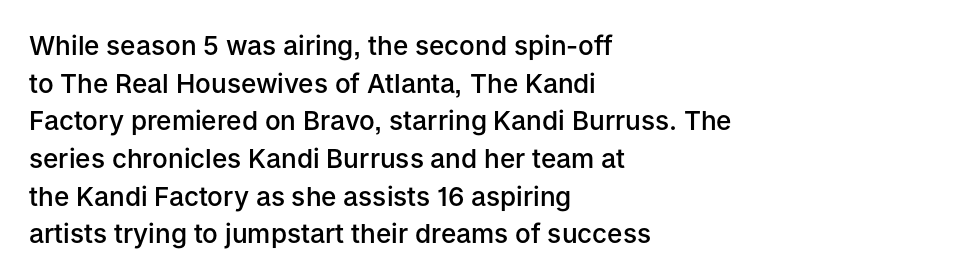
The image shows 26 px text type, upright; set left-aligned, normal line spacing (1.45x), normal letter spacing, not underlined.
